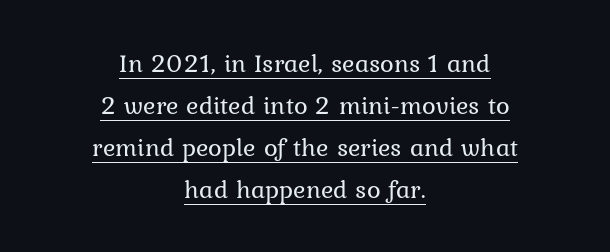
Q: Is the text bold? A: No.
Q: Is the text italic (slanted)? A: No, it is upright.
Q: Is the text underlined? A: Yes.
Q: How is the paragraph aligned? A: Centered.
Q: Is the spacing between letters normal or unusually wide? A: Normal.
Q: Is the spacing between lines tight, normal or loose? A: Normal.
